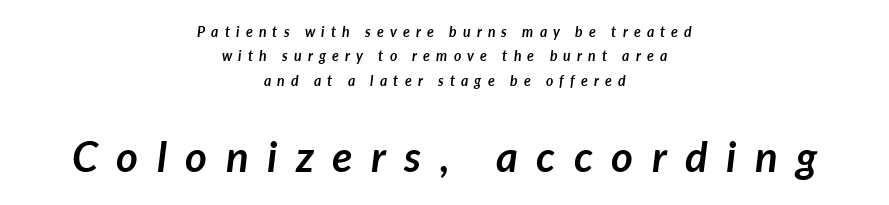
The image shows 42 px semibold type, italic (leaning right); set centered, line spacing 1.75x, unusually wide letter spacing (+0.44 em), not underlined; the second (bottom) block is 3.0x larger; low stroke contrast and a medium x-height.
